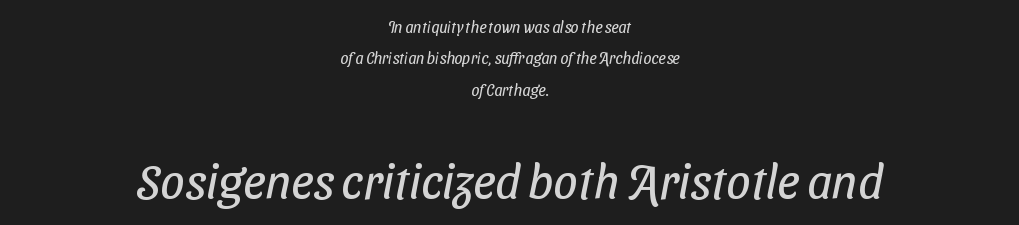
You could not count columns in this text — the font is proportionally spaced. A centered setting, common on invitations and titles, is used for this passage. Nothing sits at the stroke ends, so this counts as sans-serif. The block sitting lower on the canvas is the one with enlarged characters.
